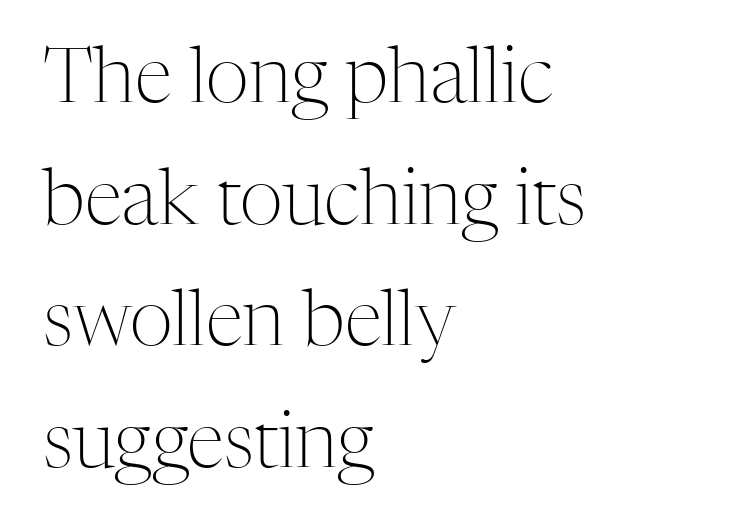
Here the designer chose a conventional face with non-uniform glyph widths. Only glyphs here, with clear space below each row. The leading is moderate, giving the passage an even texture. The face used here is seriffed, in the tradition of book romans. Short note: letters normally spaced.
